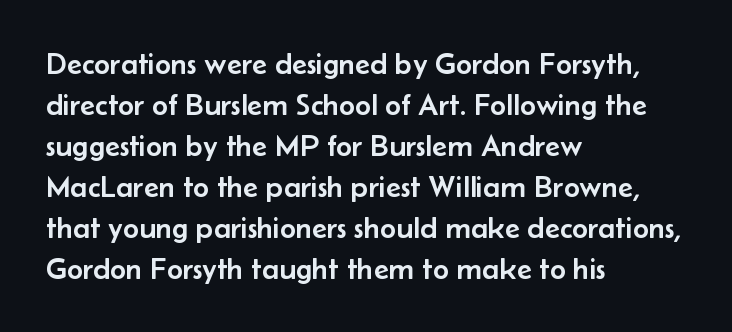
The image shows 31 px sans-serif type, upright; set left-aligned, normal line spacing (1.32x), normal letter spacing, not underlined; low stroke contrast and a small x-height.
